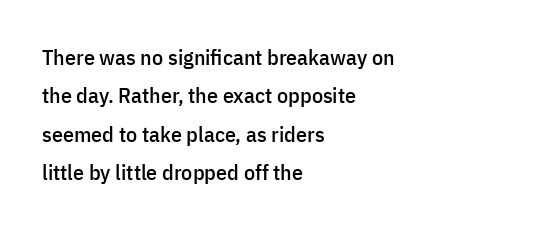
{"italic": "no", "underline": "no", "align": "left", "line_spacing_ratio": 1.75, "letter_spacing": "normal", "letter_spacing_em": 0.0, "glyph_px": 22}
